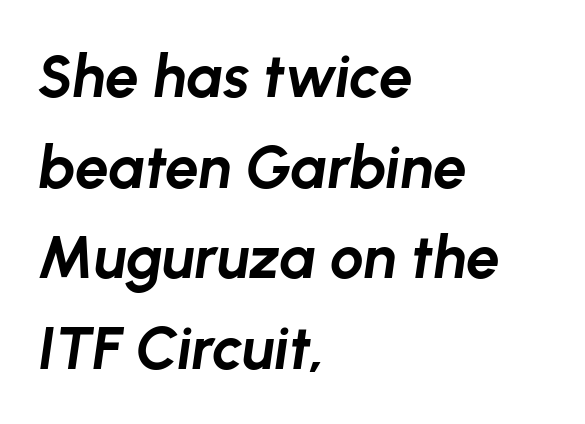
The glyphs look as if they've been sheared to an angle. Emphasis by weight is at full strength: bold. Nobody drew a line under any word here. One glance says typical: line gaps are just what's usual.
